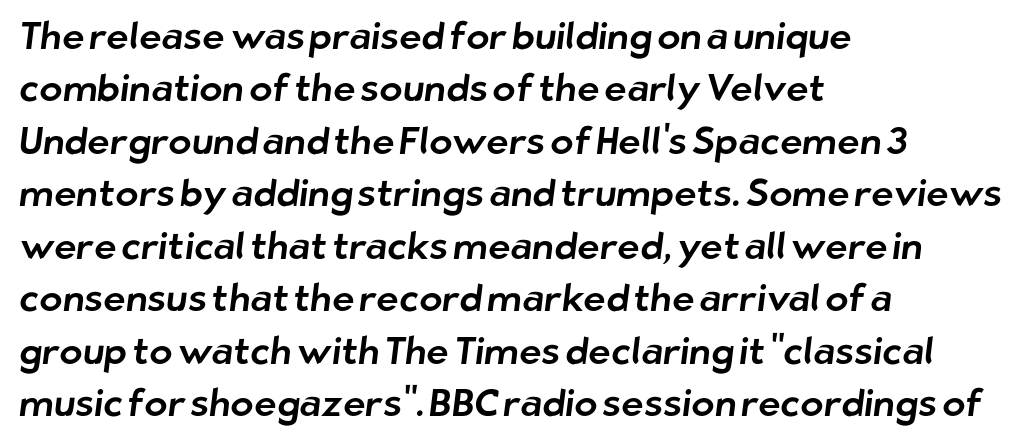
{"serif": "no", "width": "normal", "stroke_contrast": "low", "x_height": "medium", "monospaced": "no", "underline": "no", "align": "left", "line_spacing": "normal", "line_spacing_ratio": 1.38, "letter_spacing": "normal", "letter_spacing_em": 0.0, "glyph_px": 38}
